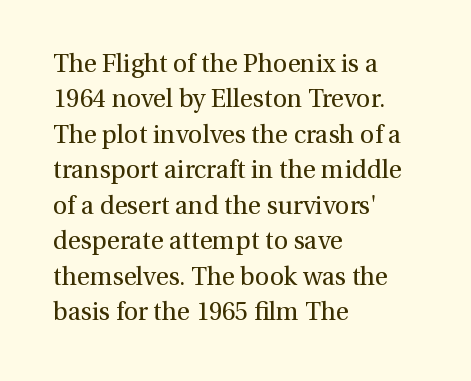
Q: Is the text bold? A: No.
Q: Is the text italic (slanted)? A: No, it is upright.
Q: Is the text underlined? A: No.
Q: How is the paragraph aligned? A: Left-aligned.
Q: Is the spacing between letters normal or unusually wide? A: Normal.
Q: Is the spacing between lines tight, normal or loose? A: Normal.
